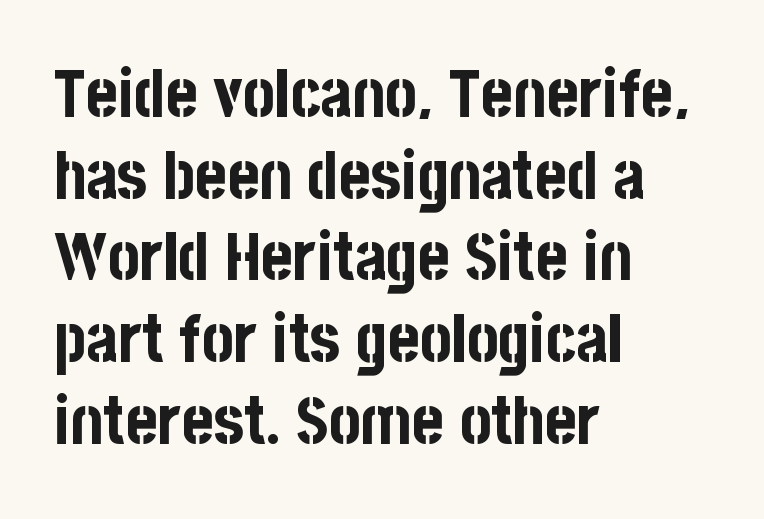
Does the weight exceed regular? Yes, all the way to bold. Is the letter spacing exaggerated? No — it looks like the ordinary default. The rag falls on the right side of this text block. Italic? Not at all — the glyphs are vertical. A clean baseline with only descenders dipping below it.
